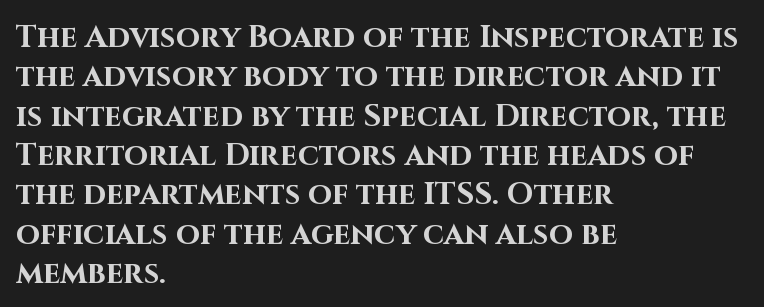
The image shows 31 px bold sans-serif type, upright; set left-aligned, normal line spacing (1.27x), normal letter spacing, not underlined; high stroke contrast and a large x-height.
